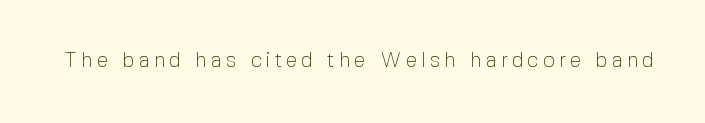
Q: Is the text bold? A: No.
Q: Is the text italic (slanted)? A: No, it is upright.
Q: Is the text underlined? A: No.
